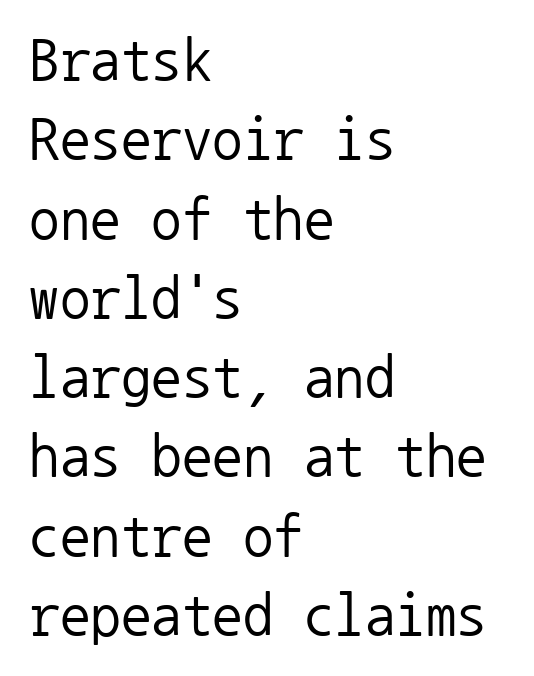
Q: Is the text bold? A: No.
Q: Is the text italic (slanted)? A: No, it is upright.
Q: Is the typeface a serif or a sans-serif typeface? A: Sans-serif.
Q: Is the text underlined? A: No.
Q: How is the paragraph aligned? A: Left-aligned.
Q: Is the spacing between letters normal or unusually wide? A: Normal.
Q: Is the spacing between lines tight, normal or loose? A: Normal.
Q: Width (condensed, normal, or wide)? A: Normal.
Q: Stroke contrast? A: Low.
Q: x-height? A: Medium.
Q: Monospaced? A: Yes.
